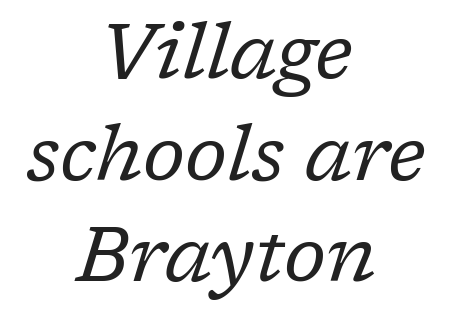
Q: Is the text bold? A: No.
Q: Is the text italic (slanted)? A: Yes, it leans right by about 17 degrees.
Q: Is the typeface a serif or a sans-serif typeface? A: Serif.
Q: Is the text underlined? A: No.
Q: How is the paragraph aligned? A: Centered.
Q: Is the spacing between letters normal or unusually wide? A: Normal.
Q: Is the spacing between lines tight, normal or loose? A: Normal.
Q: Width (condensed, normal, or wide)? A: Normal.
Q: Stroke contrast? A: Low.
Q: x-height? A: Medium.
Q: Monospaced? A: No.
